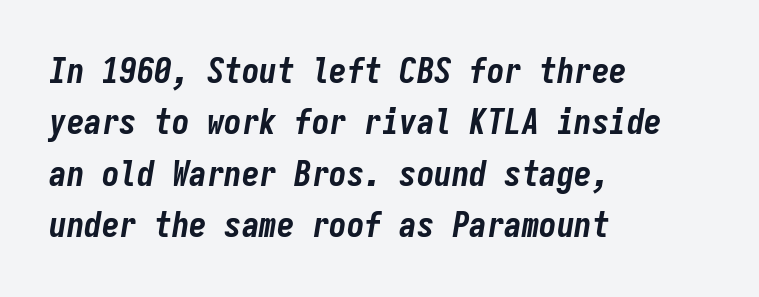
The image shows 35 px bold, condensed type, italic (leaning right), monospaced; set left-aligned, normal line spacing (1.47x), normal letter spacing, not underlined; low stroke contrast and a medium x-height.
